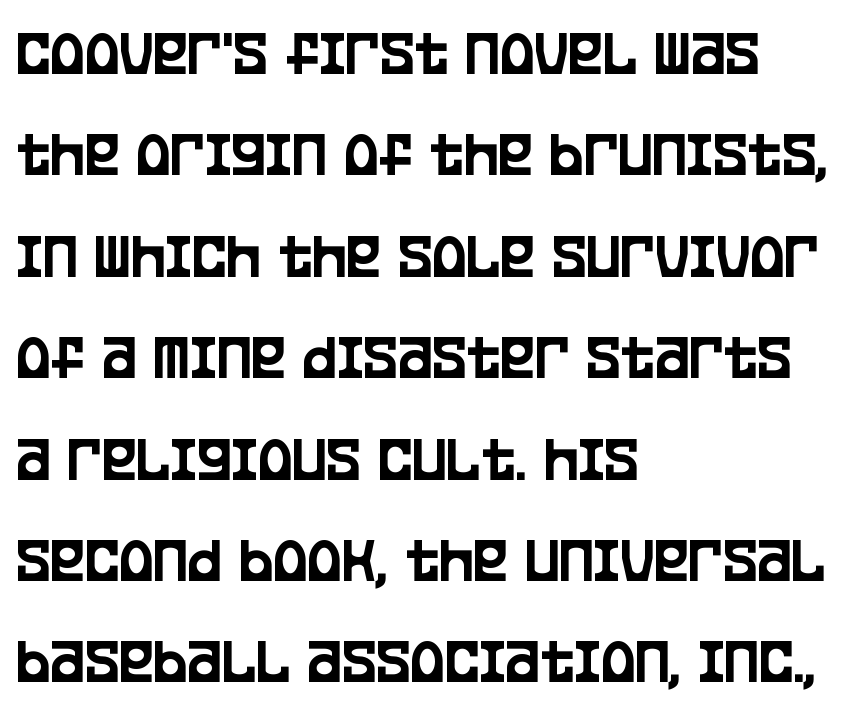
Q: Is the text italic (slanted)? A: No, it is upright.
Q: Is the typeface a serif or a sans-serif typeface? A: Sans-serif.
Q: Is the text underlined? A: No.
Q: How is the paragraph aligned? A: Left-aligned.
Q: Is the spacing between letters normal or unusually wide? A: Normal.
Q: Is the spacing between lines tight, normal or loose? A: Normal.
Q: Width (condensed, normal, or wide)? A: Condensed.
Q: Stroke contrast? A: Low.
Q: x-height? A: Large.
Q: Monospaced? A: No.
